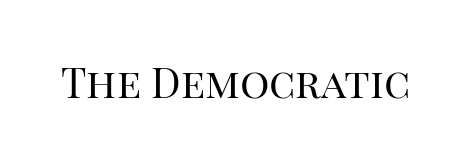
Proportional: the letters do not fall into vertical columns. This is serif lettering, the kind often seen in printed books. Ordinary non-slanted type is in use. Bold? No — there's no thickening of the strokes.
